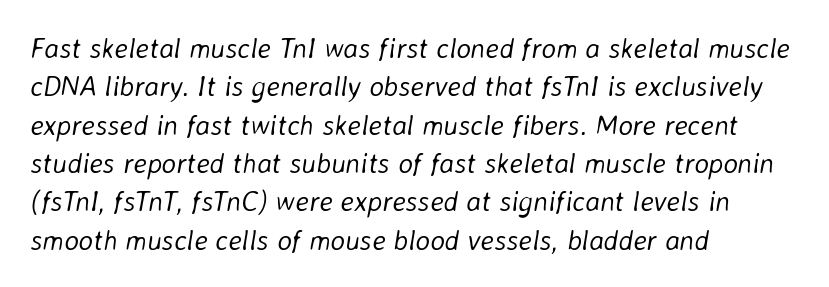
Q: Is the text bold? A: No.
Q: Is the text italic (slanted)? A: Yes, it leans right by about 8 degrees.
Q: Is the text underlined? A: No.
Q: How is the paragraph aligned? A: Left-aligned.
Q: Is the spacing between letters normal or unusually wide? A: Normal.
Q: Is the spacing between lines tight, normal or loose? A: Normal.
Q: Width (condensed, normal, or wide)? A: Normal.
Q: Stroke contrast? A: Low.
Q: x-height? A: Medium.
Q: Monospaced? A: No.
